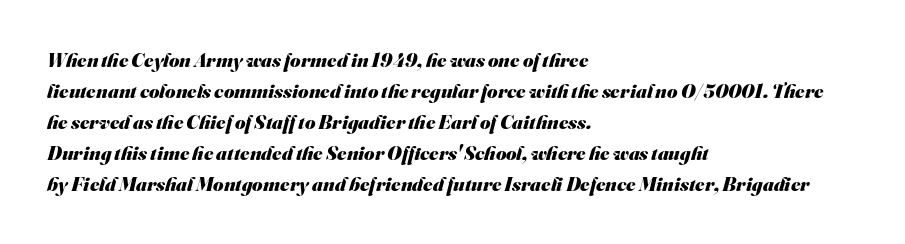
Reading down the block, your eye returns to a fixed left position each line. Each glyph is drawn with heavy, bold strokes. These lines keep a tight, regular rhythm from letter to letter. The gap between lines stays unmarked.
